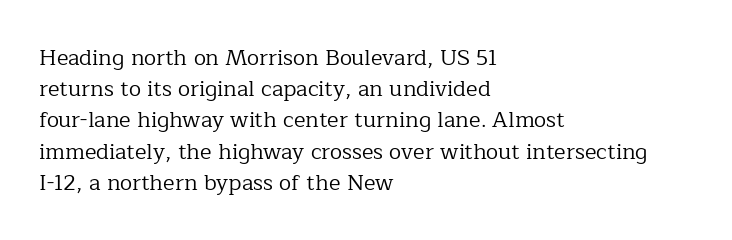
{"italic": "no", "bold": "no", "underline": "no", "align": "left", "line_spacing": "normal", "line_spacing_ratio": 1.42, "letter_spacing": "normal", "letter_spacing_em": 0.0, "glyph_px": 22}
